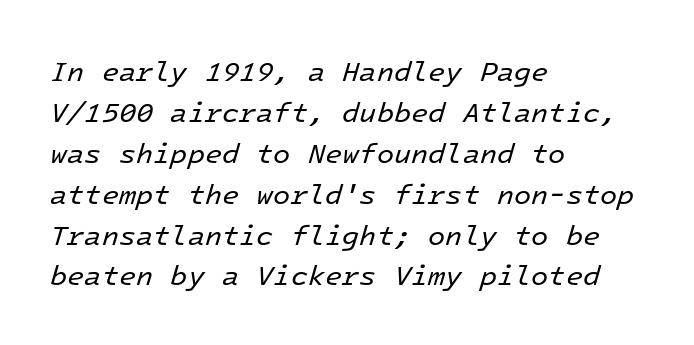
{"italic": "yes", "lean": "right", "slant_degrees": 16, "bold": "no", "weight": "regular", "width": "normal", "stroke_contrast": "low", "x_height": "medium", "monospaced": "yes", "underline": "no", "align": "left", "line_spacing": "normal", "line_spacing_ratio": 1.46, "letter_spacing": "normal", "letter_spacing_em": 0.0, "glyph_px": 28}
